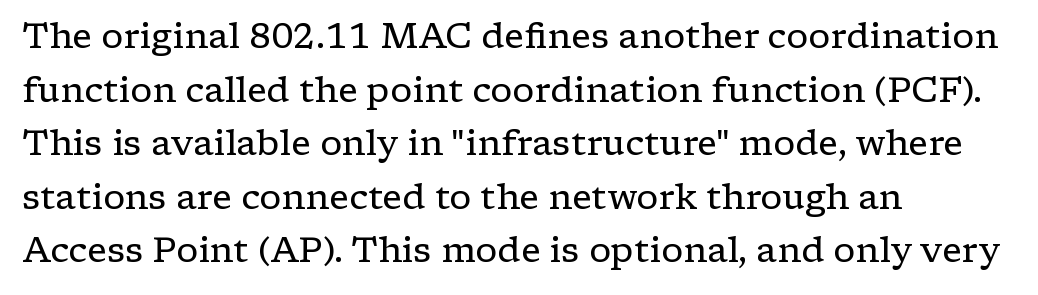
The image shows 35 px regular-weight, wide serif type, upright; set left-aligned, normal line spacing (1.53x), normal letter spacing, not underlined; low stroke contrast and a medium x-height.
